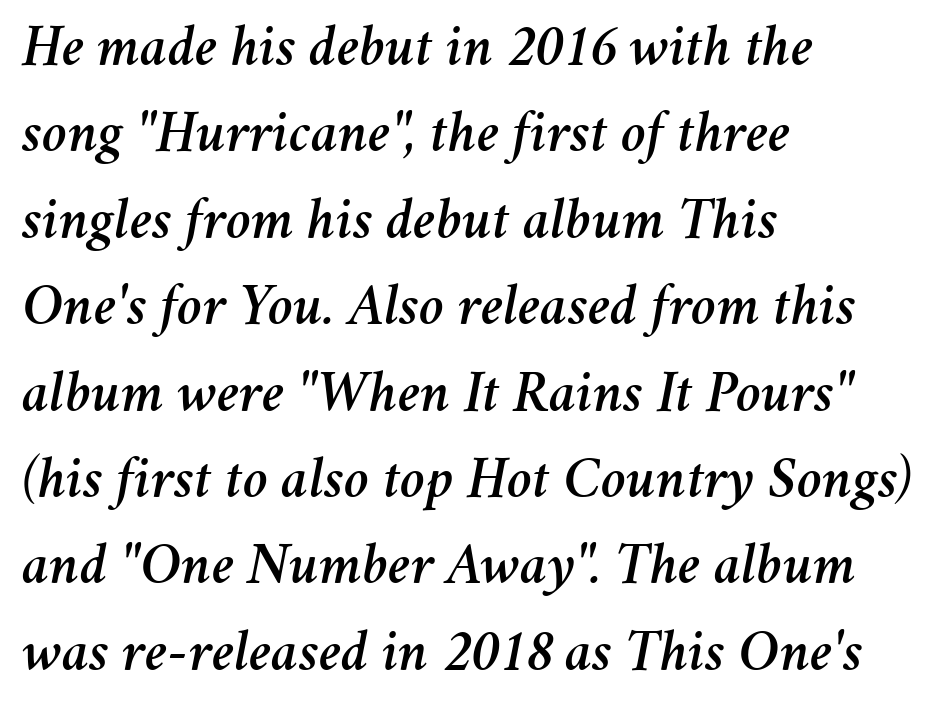
{"italic": "yes", "lean": "right", "slant_degrees": 11, "width": "normal", "stroke_contrast": "medium", "x_height": "medium", "monospaced": "no", "underline": "no", "align": "left", "line_spacing": "normal", "line_spacing_ratio": 1.44, "letter_spacing": "normal", "letter_spacing_em": 0.0, "glyph_px": 60}
